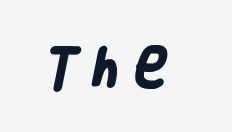
This sample uses expanded letter spacing, leaving extra air between glyphs. Letterform terminals end flat and unadorned throughout the passage. Note the varied advance widths — an 'i' is clearly narrower than an 'm'. Heavy-handed strokes throughout: this text is bold.
